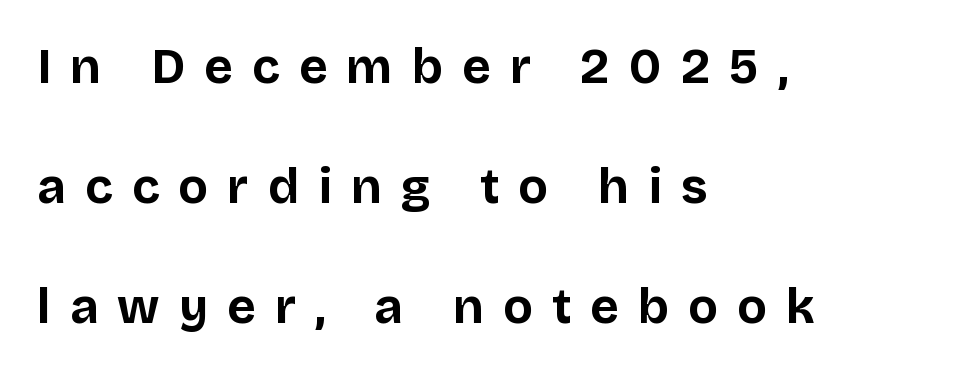
Lines of text with bare space underneath. The passage is arranged the way most books set body copy — flush left. Ascenders rise straight up at ninety degrees. Proportional: the letters do not fall into vertical columns. Horizontal bands of white between lines are thick stripes. The passage shown has open, widely tracked lettering throughout.
